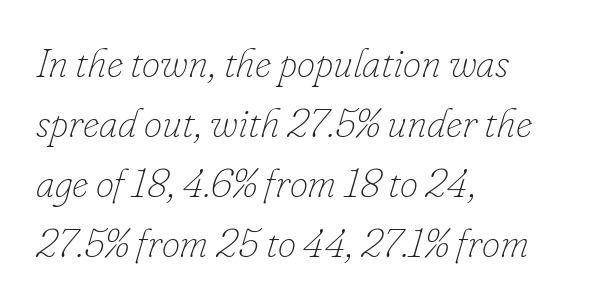
Notice how descenders clear the ascenders below comfortably — that's standard leading. In CSS terms this would be text-align: left. Here the glyphs are tracked normally, forming tight word shapes. This is oblique type, the kind used for emphasis or titles. A light-to-regular cut is what we see here.
